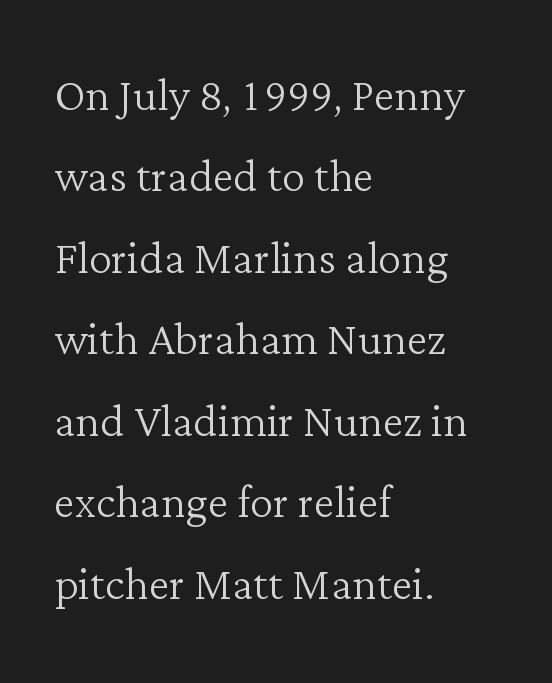
The image shows 59 px light serif type, upright; set left-aligned, normal line spacing (1.38x), normal letter spacing, not underlined; low stroke contrast and a medium x-height.
